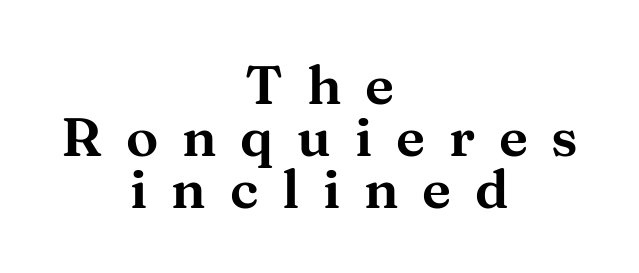
Q: Is the text italic (slanted)? A: No, it is upright.
Q: Is the typeface a serif or a sans-serif typeface? A: Serif.
Q: Is the text underlined? A: No.
Q: How is the paragraph aligned? A: Centered.
Q: Is the spacing between letters normal or unusually wide? A: Unusually wide.
Q: Is the spacing between lines tight, normal or loose? A: Tight.
Q: Width (condensed, normal, or wide)? A: Wide.
Q: Stroke contrast? A: Medium.
Q: x-height? A: Medium.
Q: Monospaced? A: No.
